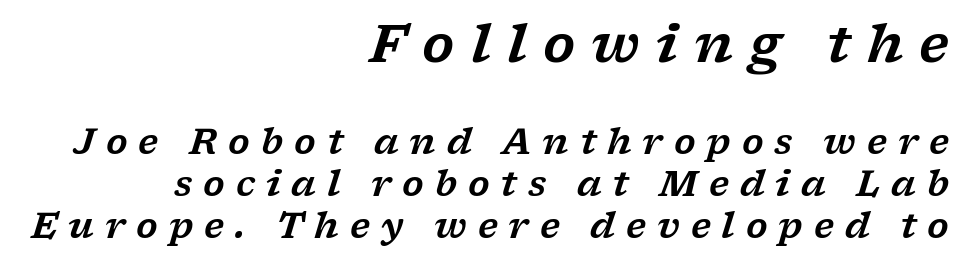
Looks like regular typesetting: each glyph gets only the width it needs. The horizontal fit of the characters is loose and conspicuously gappy. Compared with ordinary roman type, these characters are visibly tilted. The face used here is seriffed, in the tradition of book romans.
